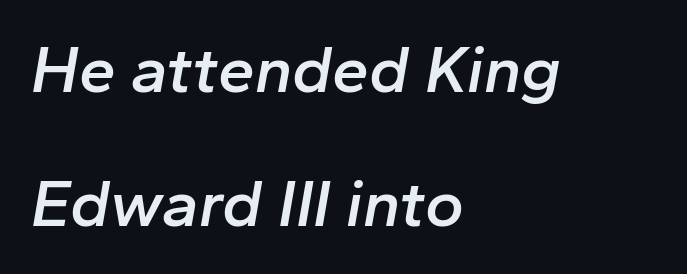
The lines are spread far apart with generous leading. The tracking reads as untouched default to a designer's eye. The letters are semibold — heavier than regular but short of a full bold. Note the varied advance widths — an 'i' is clearly narrower than an 'm'. Teacher's note: observe the even left margin — that is flush-left alignment.
